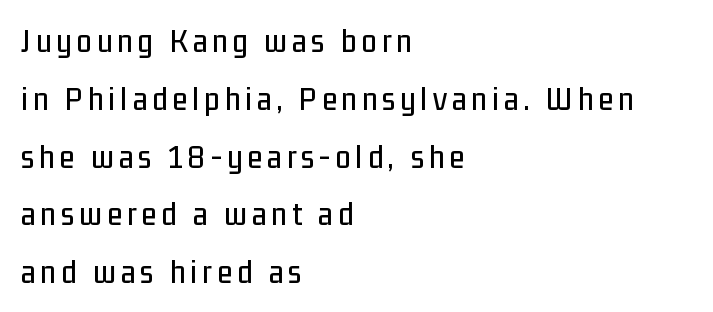
Q: Is the text italic (slanted)? A: No, it is upright.
Q: Is the typeface a serif or a sans-serif typeface? A: Sans-serif.
Q: Is the text underlined? A: No.
Q: How is the paragraph aligned? A: Left-aligned.
Q: Is the spacing between lines tight, normal or loose? A: Normal.
Q: Width (condensed, normal, or wide)? A: Condensed.
Q: Stroke contrast? A: Low.
Q: x-height? A: Medium.
Q: Monospaced? A: No.
